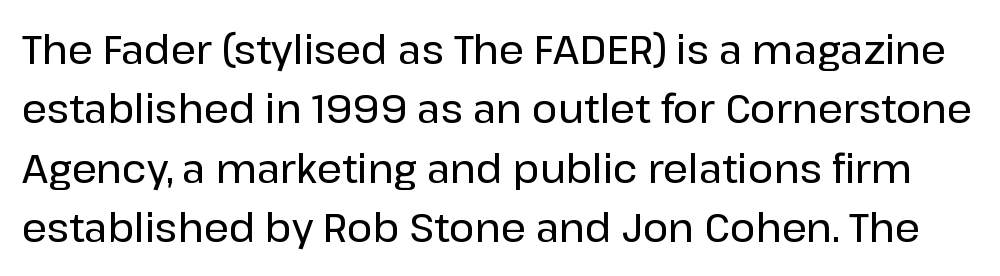
{"serif": "no", "italic": "no", "width": "normal", "stroke_contrast": "low", "x_height": "medium", "monospaced": "no", "underline": "no", "line_spacing": "normal", "line_spacing_ratio": 1.52, "letter_spacing": "normal", "letter_spacing_em": 0.0, "glyph_px": 39}
